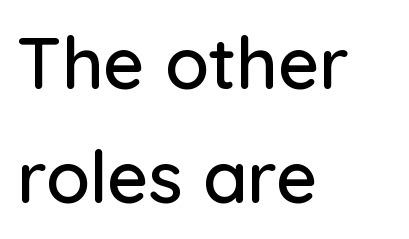
{"serif": "no", "italic": "no", "width": "normal", "stroke_contrast": "low", "x_height": "medium", "monospaced": "no", "underline": "no", "align": "left", "line_spacing": "normal", "line_spacing_ratio": 1.59, "letter_spacing": "normal", "letter_spacing_em": 0.0, "glyph_px": 72}
